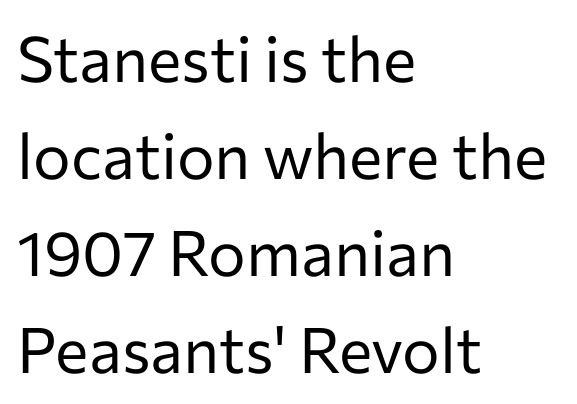
The image shows 63 px regular-weight sans-serif type, upright; set left-aligned, normal line spacing (1.54x), normal letter spacing, not underlined; low stroke contrast and a medium x-height.
